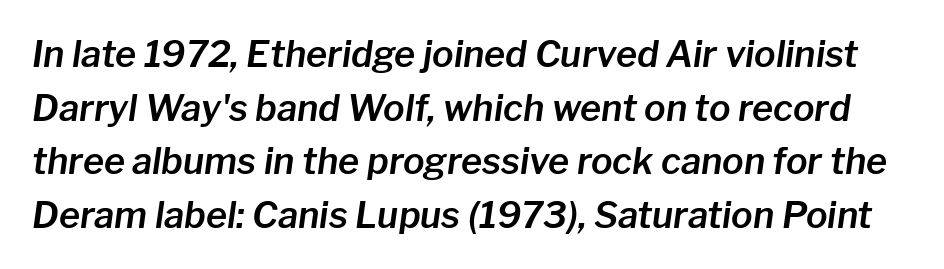
{"italic": "yes", "lean": "right", "slant_degrees": 8, "width": "normal", "stroke_contrast": "low", "x_height": "medium", "monospaced": "no", "underline": "no", "line_spacing": "normal", "line_spacing_ratio": 1.49, "letter_spacing": "normal", "letter_spacing_em": 0.0, "glyph_px": 36}
